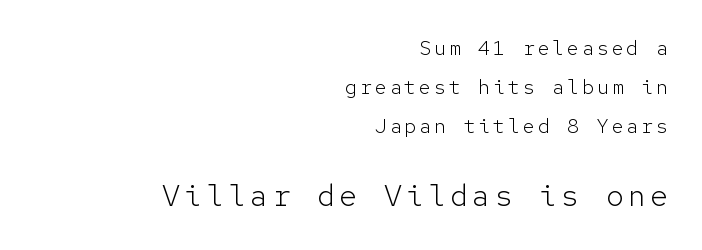
The string is rendered with underlining switched off. Designer's note — italics off, roman on. This rendering employs a face without finishing strokes, i.e., a sans-serif. Looks like terminal output: every glyph gets an equal slot. Compared with a typical body face, this is equally light or lighter still.
